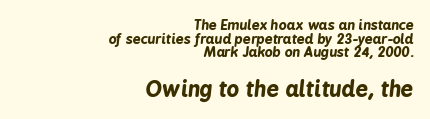
Honestly, there is no underline to notice here at all. When letters slant like this, we call the style italic. Set as a true bold cut, around the 700 mark. Summary of vertical rhythm: compact, with narrow interline spacing.
